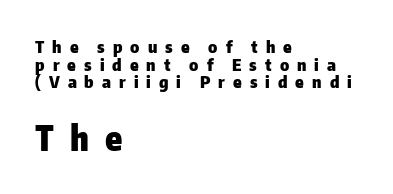
Q: Is the text bold? A: Yes.
Q: Is the text italic (slanted)? A: No, it is upright.
Q: Is the typeface a serif or a sans-serif typeface? A: Sans-serif.
Q: Is the text underlined? A: No.
Q: How is the paragraph aligned? A: Left-aligned.
Q: Is the spacing between letters normal or unusually wide? A: Unusually wide.
Q: Is the spacing between lines tight, normal or loose? A: Tight.
Q: Which block of text is set in a larger size, the first (top) or the second (bottom)? A: The second (bottom) one.
Q: Width (condensed, normal, or wide)? A: Normal.
Q: Stroke contrast? A: Low.
Q: x-height? A: Medium.
Q: Monospaced? A: No.
